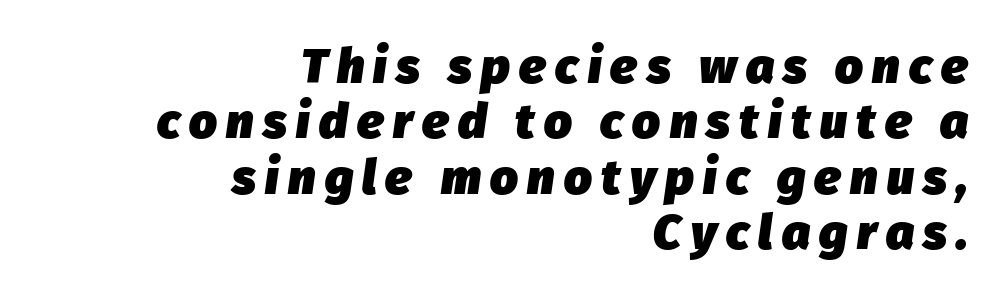
Q: Is the text bold? A: Yes.
Q: Is the text italic (slanted)? A: Yes, it leans right by about 8 degrees.
Q: Is the text underlined? A: No.
Q: How is the paragraph aligned? A: Right-aligned.
Q: Is the spacing between lines tight, normal or loose? A: Tight.
Q: Width (condensed, normal, or wide)? A: Normal.
Q: Stroke contrast? A: Low.
Q: x-height? A: Medium.
Q: Monospaced? A: No.
